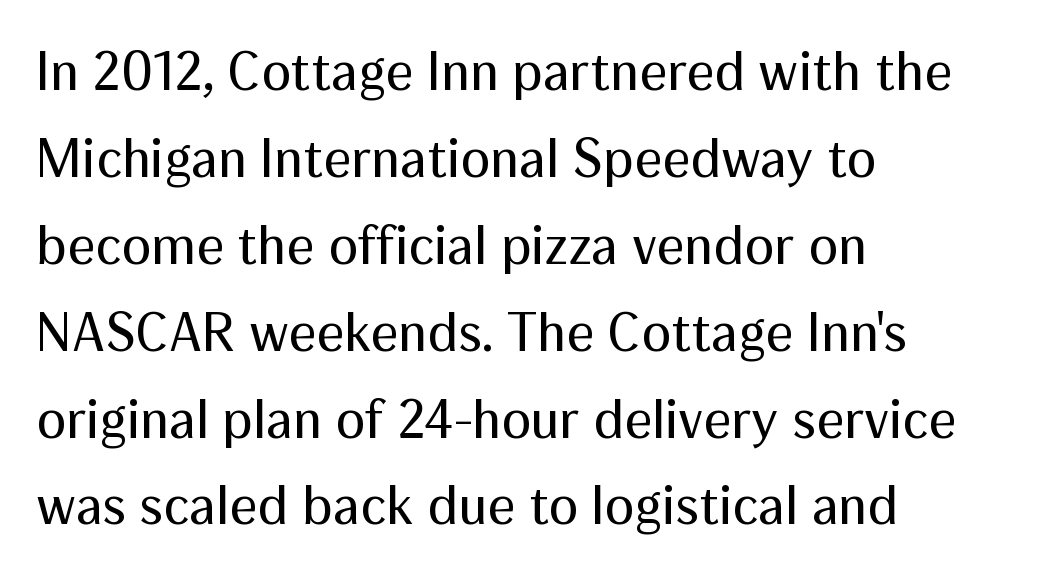
The image shows 55 px regular-weight sans-serif type, upright; set left-aligned, normal line spacing (1.58x), normal letter spacing, not underlined; medium stroke contrast and a medium x-height.
